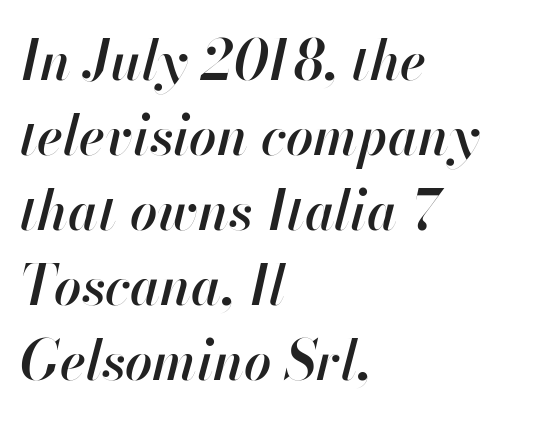
Q: Is the text bold? A: Semi-bold.
Q: Is the text italic (slanted)? A: Yes, it leans right by about 13 degrees.
Q: Is the text underlined? A: No.
Q: How is the paragraph aligned? A: Left-aligned.
Q: Is the spacing between letters normal or unusually wide? A: Normal.
Q: Is the spacing between lines tight, normal or loose? A: Normal.
Q: Width (condensed, normal, or wide)? A: Normal.
Q: Stroke contrast? A: High.
Q: x-height? A: Small.
Q: Monospaced? A: No.
